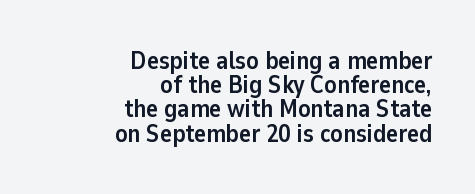
These lines keep a tight, regular rhythm from letter to letter. Designer's note — italics off, roman on. The text block is weighted toward the right margin, trailing off unevenly leftward. You could barely slide anything between these rows.
